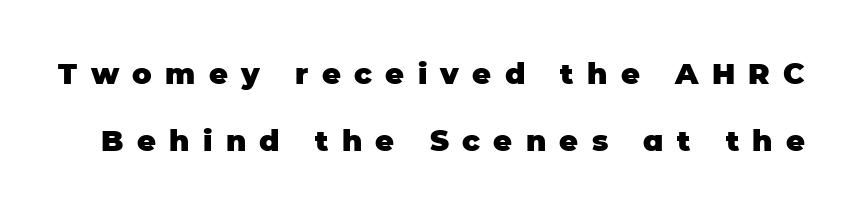
Q: Is the text bold? A: Yes.
Q: Is the text italic (slanted)? A: No, it is upright.
Q: Is the typeface a serif or a sans-serif typeface? A: Sans-serif.
Q: Is the text underlined? A: No.
Q: Is the spacing between letters normal or unusually wide? A: Unusually wide.
Q: Is the spacing between lines tight, normal or loose? A: Loose.
Q: Width (condensed, normal, or wide)? A: Normal.
Q: Stroke contrast? A: Low.
Q: x-height? A: Large.
Q: Monospaced? A: No.
